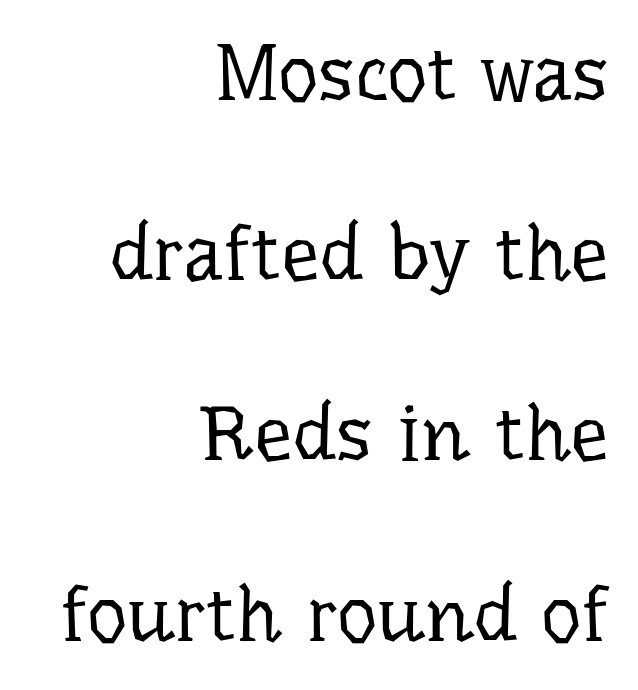
{"serif": "yes", "italic": "no", "bold": "no", "weight": "regular", "width": "normal", "stroke_contrast": "low", "x_height": "medium", "monospaced": "no", "underline": "no", "align": "right", "line_spacing": "loose", "line_spacing_ratio": 2.31, "letter_spacing": "normal", "letter_spacing_em": 0.0, "glyph_px": 78}
